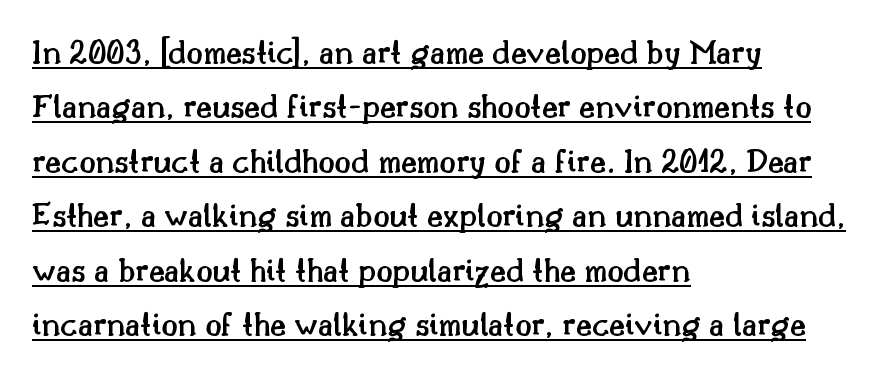
The image shows 34 px semibold serif type, upright; set left-aligned, normal line spacing (1.6x), normal letter spacing, underlined; medium stroke contrast and a small x-height.
